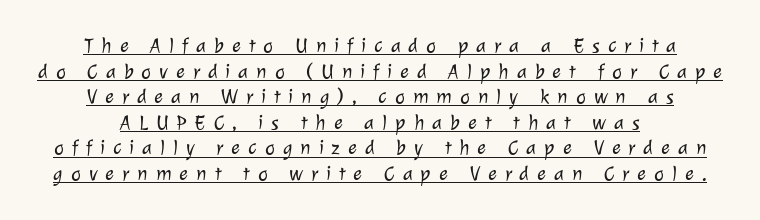
{"bold": "no", "underline": "yes", "align": "center", "line_spacing_ratio": 1.22, "letter_spacing": "wide", "letter_spacing_em": 0.38, "glyph_px": 21}
